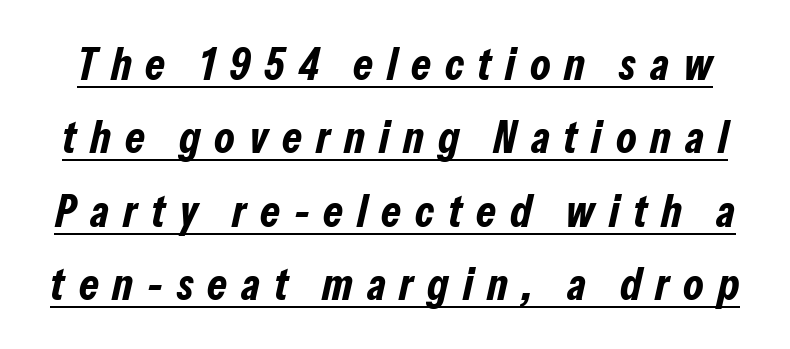
{"italic": "yes", "lean": "right", "slant_degrees": 13, "bold": "yes", "weight": "bold", "width": "condensed", "stroke_contrast": "low", "x_height": "medium", "monospaced": "no", "underline": "yes", "line_spacing": "normal", "line_spacing_ratio": 1.63, "letter_spacing": "wide", "letter_spacing_em": 0.31, "glyph_px": 45}
